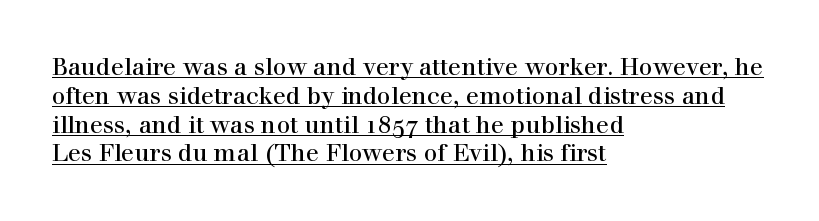
Underline: present. The horizontal fit of the characters is conventional and even. These lines were composed using upright roman letters. A student would call this left alignment; a typographer would say flush left, rag right.
